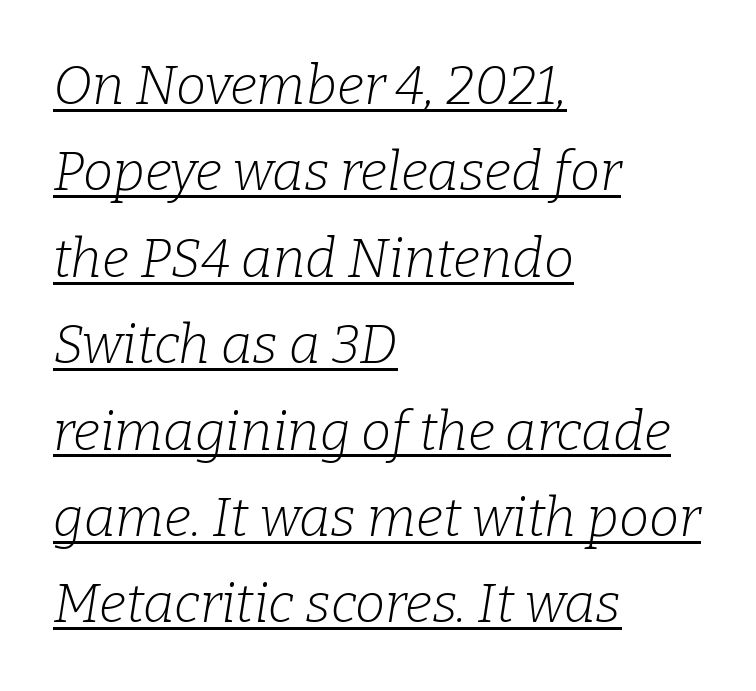
The image shows 54 px light serif type, italic (leaning right); set left-aligned, normal line spacing (1.6x), normal letter spacing, underlined; low stroke contrast and a medium x-height.
